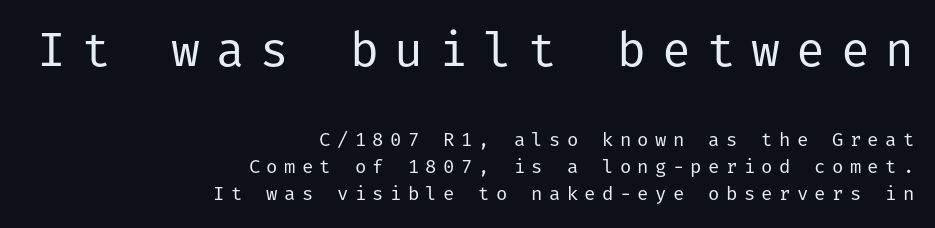
All the whitespace from short lines collects on the left. Typographically, this falls in the sans-serif category. Plain, unruled lines of type. The lines sit at an ordinary, default distance from one another.
